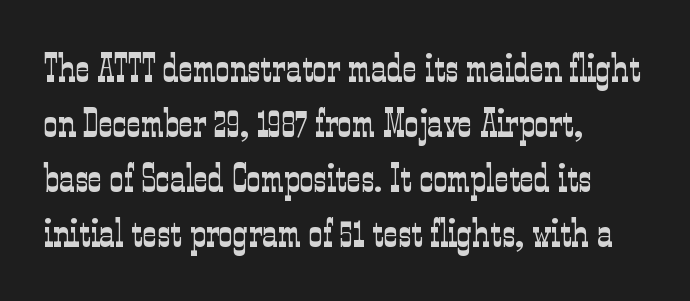
The image shows 39 px light, condensed serif type, upright; set left-aligned, normal line spacing (1.41x), normal letter spacing, not underlined; low stroke contrast and a medium x-height.
